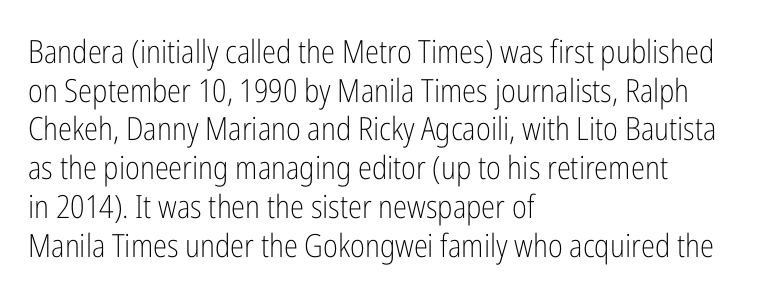
The image shows 32 px light, condensed sans-serif type, upright; set left-aligned, line spacing 1.21x, normal letter spacing, not underlined; low stroke contrast and a medium x-height.
